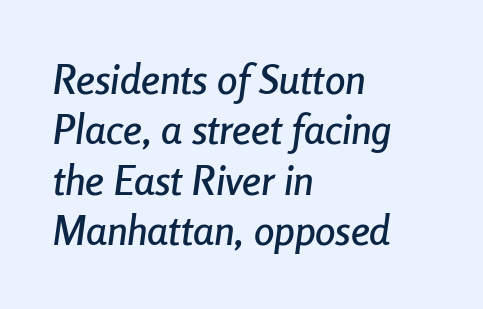
The horizontal fit of the characters is conventional and even. The axis of the letterforms is tilted away from vertical. Honestly, there is no underline to notice here at all. Note the varied advance widths — an 'i' is clearly narrower than an 'm'.
